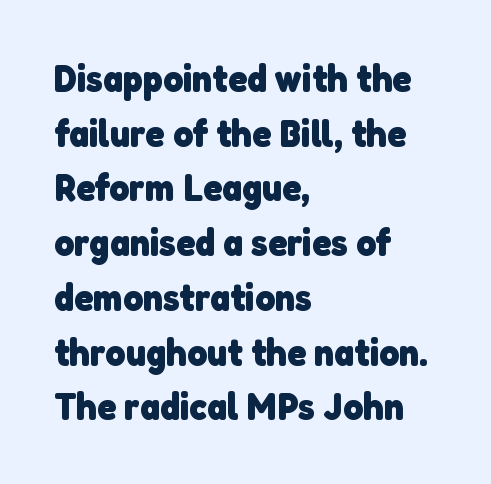
The image shows 38 px heavy sans-serif type; set left-aligned, normal line spacing (1.44x), normal letter spacing, not underlined; low stroke contrast and a medium x-height.
